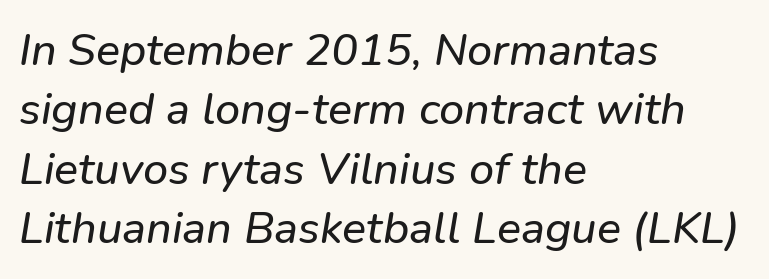
The image shows 45 px text type, italic (leaning right); set left-aligned, normal line spacing (1.32x), normal letter spacing, not underlined; low stroke contrast and a medium x-height.
